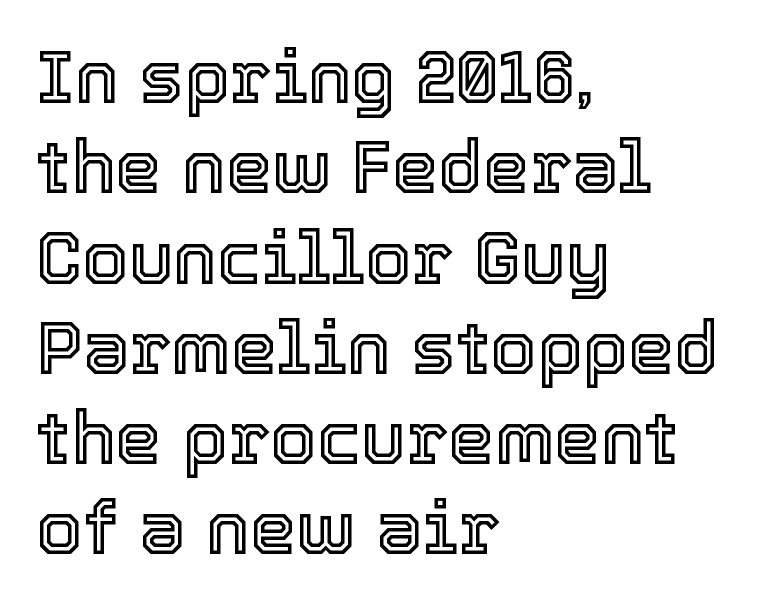
These lines were composed using upright roman letters. Bare-footed words on every line. How are the letters spaced? Ordinarily, with no added tracking. The compositor pushed each line to the left boundary. These lines are rendered in a variable-pitch font.
